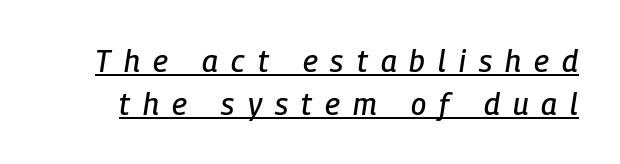
The lettering tilts uniformly, giving the passage an italic look. Underlining? Definitely there. This sample keeps an unexceptional amount of space between lines. Varying glyph widths throughout — classic text-font behaviour. Someone cranked the tracking dial way up on this one.
